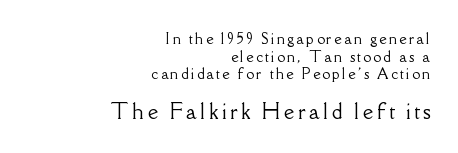
The emphasis by scale lands on block number two, below. This sample is right-justified, so line beginnings fall wherever the words allow. Do the letters lean? They stand straight. The space between consecutive lines is moderate.
